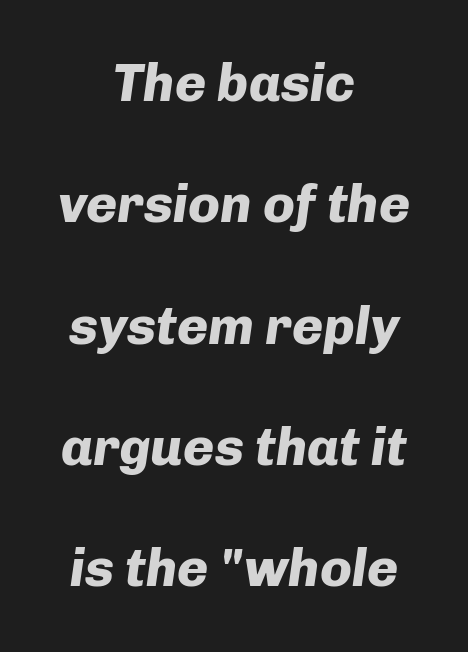
Its strokes are broad and dark, the hallmark of bold type. Rows of type keep a wide berth in the vertical direction. A typesetter would call this proportional, since set widths differ per character. Does the lettering tilt? It does — this is italic. Words appear dense and cohesive because spacing is normal. Anything drawn beneath the words? Only blank space.
